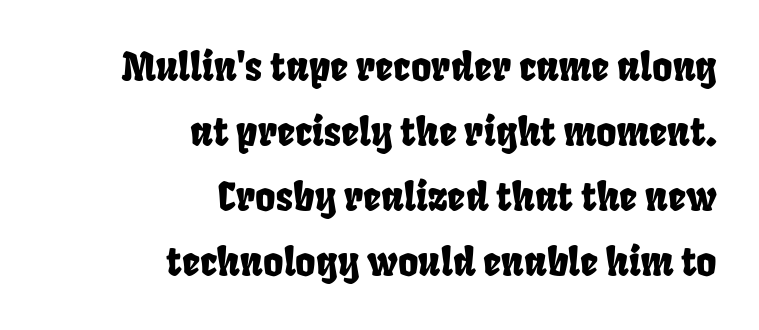
Q: Is the typeface a serif or a sans-serif typeface? A: Sans-serif.
Q: Is the text underlined? A: No.
Q: How is the paragraph aligned? A: Right-aligned.
Q: Is the spacing between letters normal or unusually wide? A: Normal.
Q: Is the spacing between lines tight, normal or loose? A: Normal.
Q: Width (condensed, normal, or wide)? A: Condensed.
Q: Stroke contrast? A: Low.
Q: x-height? A: Large.
Q: Monospaced? A: No.
